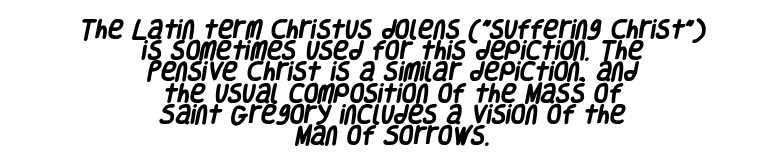
Q: Is the text bold? A: Yes.
Q: Is the text underlined? A: No.
Q: How is the paragraph aligned? A: Centered.
Q: Is the spacing between letters normal or unusually wide? A: Normal.
Q: Is the spacing between lines tight, normal or loose? A: Tight.
